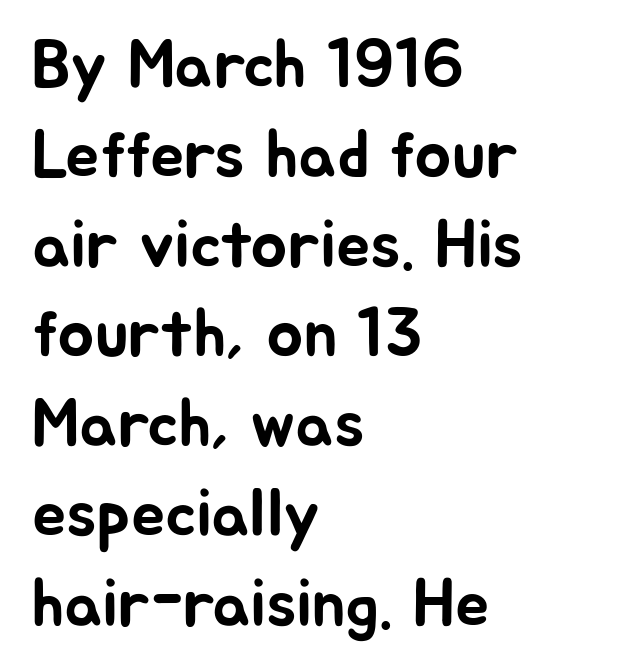
The image shows 68 px sans-serif type, upright; set left-aligned, normal line spacing (1.32x), normal letter spacing, not underlined; low stroke contrast and a medium x-height.
